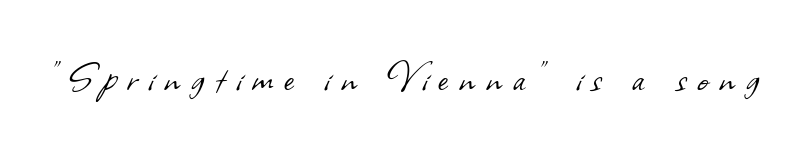
Q: Is the text bold? A: No.
Q: Is the typeface a serif or a sans-serif typeface? A: Sans-serif.
Q: Is the text underlined? A: No.
Q: Is the spacing between letters normal or unusually wide? A: Unusually wide.
Q: Width (condensed, normal, or wide)? A: Normal.
Q: Stroke contrast? A: Low.
Q: x-height? A: Small.
Q: Monospaced? A: No.
